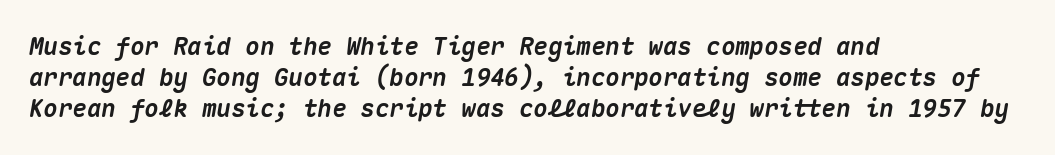
Q: Is the text bold? A: Yes.
Q: Is the text italic (slanted)? A: Yes, it leans right by about 10 degrees.
Q: Is the text underlined? A: No.
Q: How is the paragraph aligned? A: Left-aligned.
Q: Is the spacing between letters normal or unusually wide? A: Normal.
Q: Is the spacing between lines tight, normal or loose? A: Normal.
